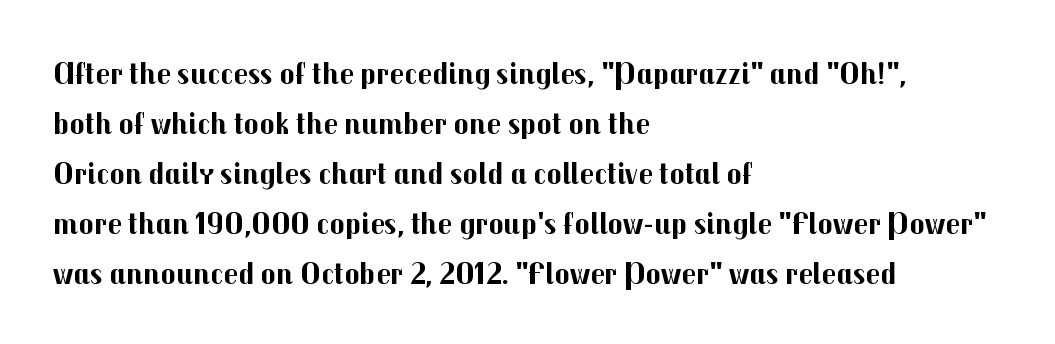
The text block is weighted toward the left margin, trailing off unevenly rightward. Does the leading feel generous? No, just average. Only glyphs here, with clear space below each row. The face used here is proportionally spaced, like ordinary book or web type. The axis of the letterforms is exactly vertical. Caption: standard tracking, unaltered.
